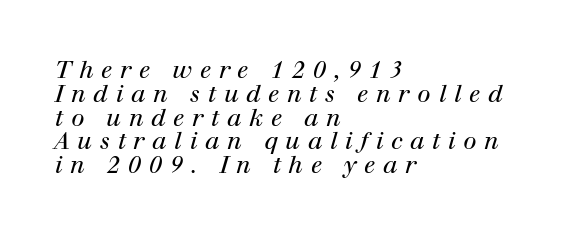
Q: Is the text bold? A: No.
Q: Is the text italic (slanted)? A: Yes, it leans right by about 12 degrees.
Q: Is the text underlined? A: No.
Q: How is the paragraph aligned? A: Left-aligned.
Q: Is the spacing between letters normal or unusually wide? A: Unusually wide.
Q: Is the spacing between lines tight, normal or loose? A: Tight.
